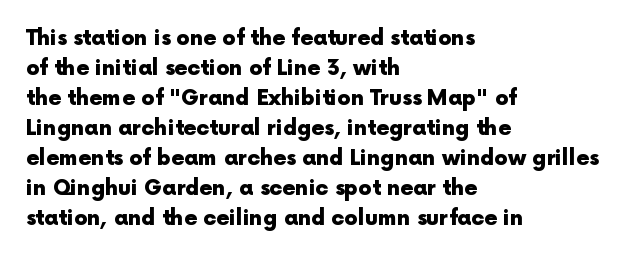
Q: Is the text bold? A: Yes.
Q: Is the text italic (slanted)? A: No, it is upright.
Q: Is the text underlined? A: No.
Q: How is the paragraph aligned? A: Left-aligned.
Q: Is the spacing between letters normal or unusually wide? A: Normal.
Q: Is the spacing between lines tight, normal or loose? A: Normal.
